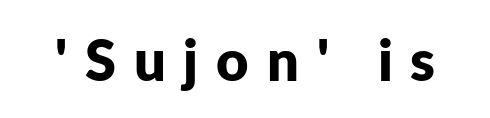
{"serif": "no", "italic": "no", "bold": "yes", "weight": "bold", "width": "normal", "stroke_contrast": "low", "x_height": "medium", "monospaced": "no", "underline": "no", "letter_spacing": "wide", "letter_spacing_em": 0.32, "glyph_px": 56}
